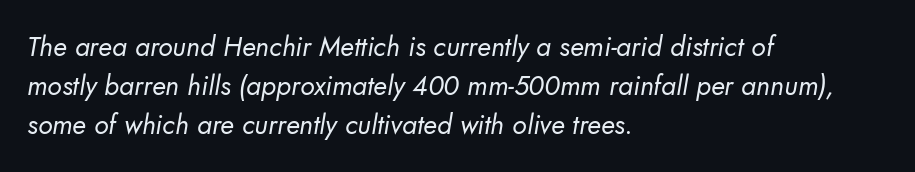
The image shows 27 px text type; set left-aligned, normal line spacing (1.44x), normal letter spacing, not underlined.
